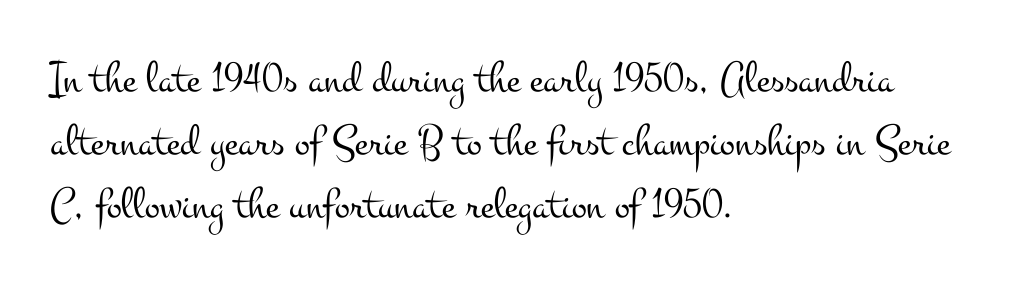
{"bold": "no", "weight": "light", "width": "wide", "stroke_contrast": "medium", "x_height": "small", "monospaced": "no", "underline": "no", "align": "left", "line_spacing": "normal", "line_spacing_ratio": 1.4, "letter_spacing": "normal", "letter_spacing_em": 0.0, "glyph_px": 45}
